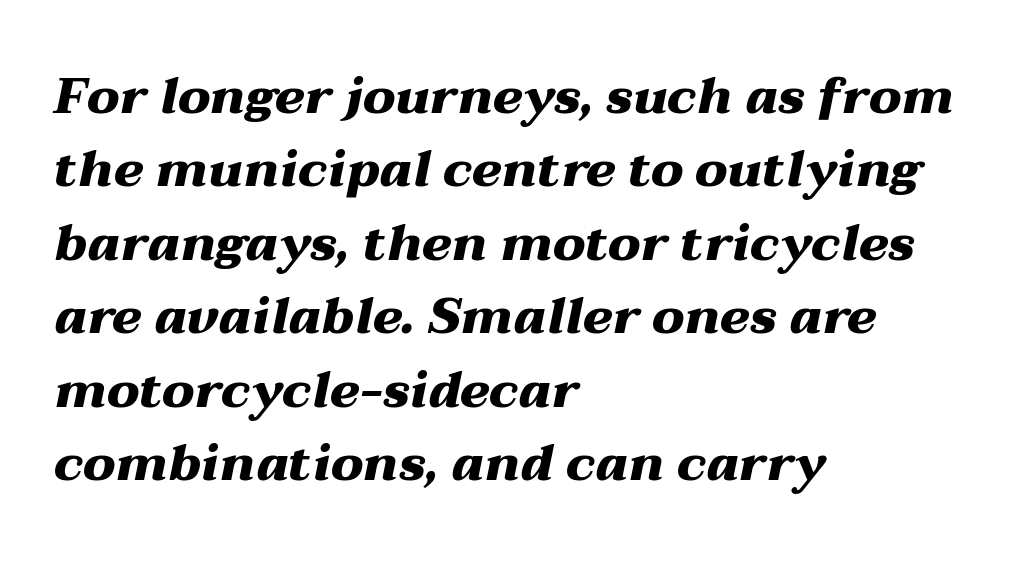
Q: Is the text bold? A: Yes.
Q: Is the text italic (slanted)? A: Yes, it leans right by about 12 degrees.
Q: Is the text underlined? A: No.
Q: How is the paragraph aligned? A: Left-aligned.
Q: Is the spacing between letters normal or unusually wide? A: Normal.
Q: Is the spacing between lines tight, normal or loose? A: Normal.
Q: Width (condensed, normal, or wide)? A: Wide.
Q: Stroke contrast? A: Medium.
Q: x-height? A: Medium.
Q: Monospaced? A: No.
